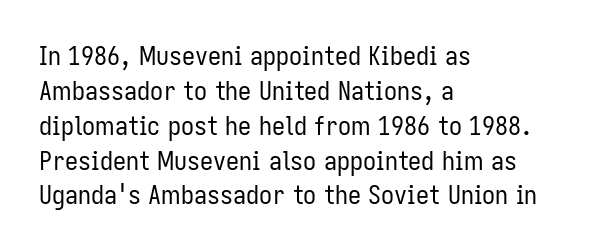
The image shows 26 px text type, upright; set left-aligned, normal line spacing (1.34x), normal letter spacing, not underlined.
